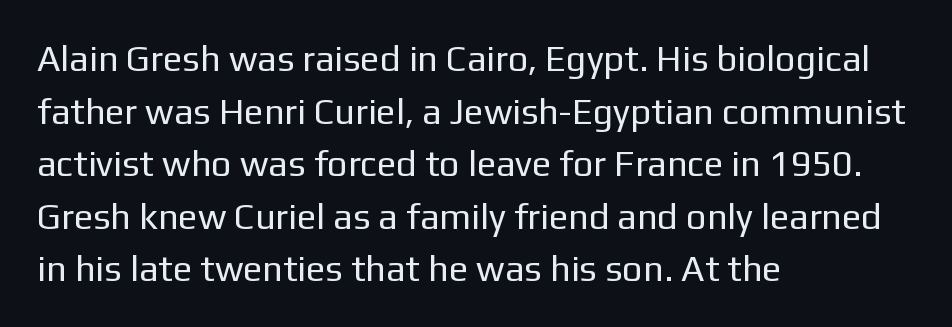
Is there much room between lines? A standard amount, neither cramped nor airy. Reading down the block, your eye returns to a fixed left position each line. The type family on display is of the sans-serif kind. A typesetter would call this zero additional tracking.
